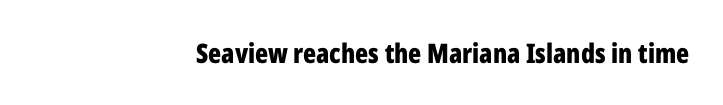
What stands out about the letter spacing? Nothing — it is the standard amount. No italicization has been applied; the sample stays upright. The gap between lines stays unmarked. Thick stems and heavy bowls — unmistakably bold.
